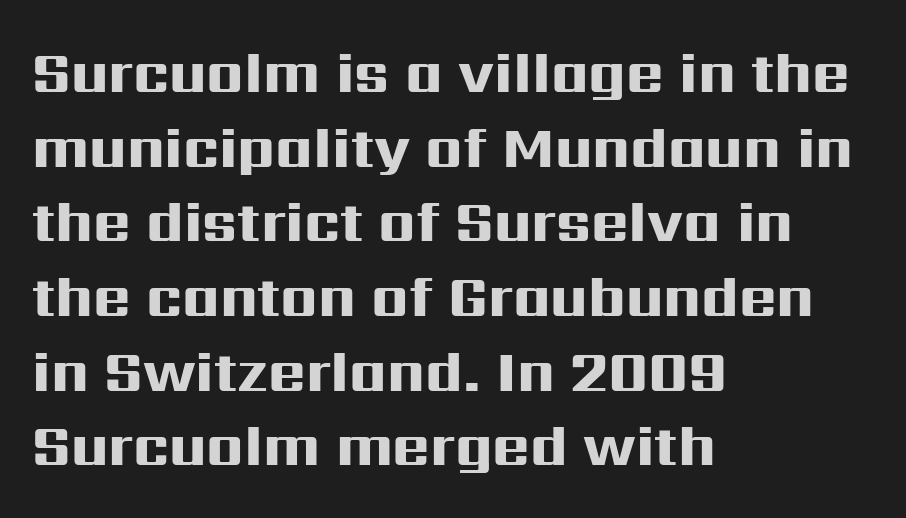
{"serif": "no", "italic": "no", "bold": "yes", "weight": "heavy", "width": "wide", "stroke_contrast": "high", "x_height": "medium", "monospaced": "no", "underline": "no", "align": "left", "line_spacing": "normal", "line_spacing_ratio": 1.31, "letter_spacing": "normal", "letter_spacing_em": 0.0, "glyph_px": 57}
